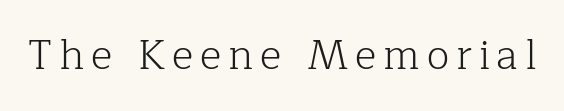
Q: Is the text bold? A: No.
Q: Is the text italic (slanted)? A: No, it is upright.
Q: Is the typeface a serif or a sans-serif typeface? A: Serif.
Q: Is the text underlined? A: No.
Q: Width (condensed, normal, or wide)? A: Normal.
Q: Stroke contrast? A: Low.
Q: x-height? A: Medium.
Q: Monospaced? A: No.
